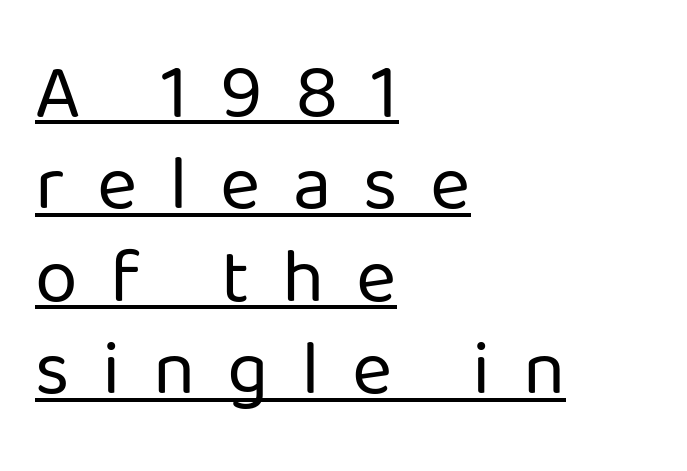
Q: Is the text bold? A: No.
Q: Is the text italic (slanted)? A: No, it is upright.
Q: Is the typeface a serif or a sans-serif typeface? A: Sans-serif.
Q: Is the text underlined? A: Yes.
Q: How is the paragraph aligned? A: Left-aligned.
Q: Is the spacing between letters normal or unusually wide? A: Unusually wide.
Q: Width (condensed, normal, or wide)? A: Normal.
Q: Stroke contrast? A: Low.
Q: x-height? A: Medium.
Q: Monospaced? A: No.
